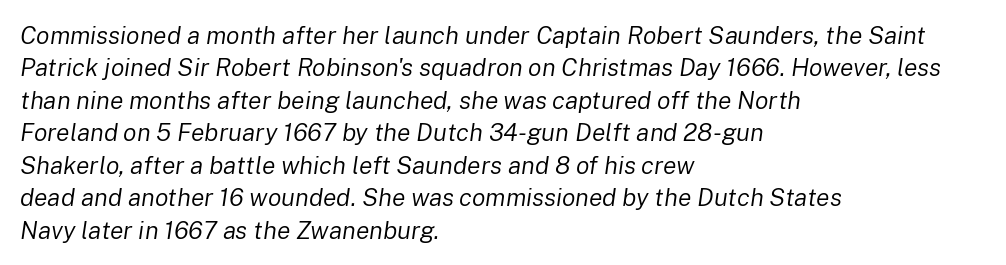
{"italic": "yes", "lean": "right", "slant_degrees": 8, "bold": "no", "underline": "no", "align": "left", "line_spacing": "normal", "line_spacing_ratio": 1.3, "letter_spacing": "normal", "letter_spacing_em": 0.0, "glyph_px": 25}
